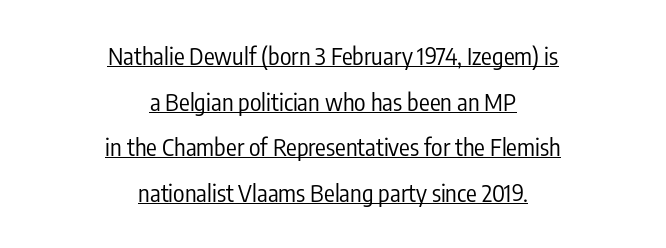
{"italic": "no", "bold": "no", "underline": "yes", "align": "center", "line_spacing": "loose", "line_spacing_ratio": 1.9, "letter_spacing": "normal", "letter_spacing_em": 0.0, "glyph_px": 24}
